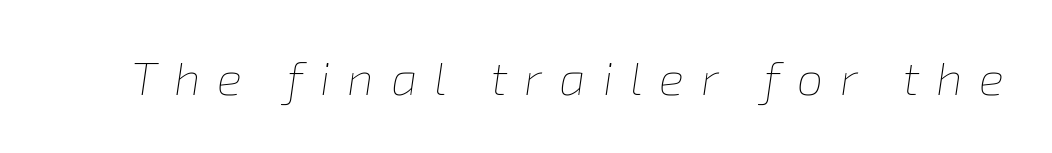
The image shows 47 px thin type, italic (leaning right); set unusually wide letter spacing (+0.36 em), not underlined; low stroke contrast and a medium x-height.
